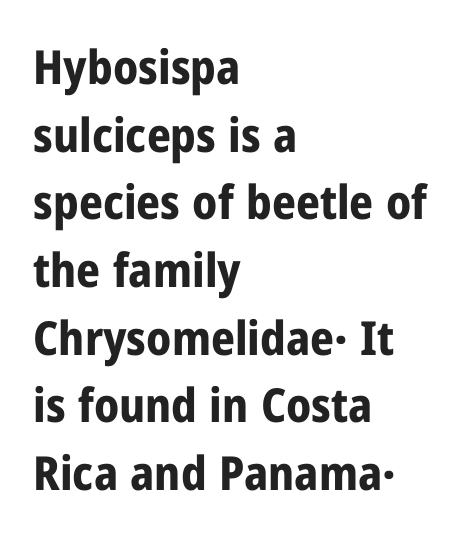
The image shows 47 px bold, condensed sans-serif type, upright; set left-aligned, normal line spacing (1.44x), normal letter spacing, not underlined; low stroke contrast and a medium x-height.
